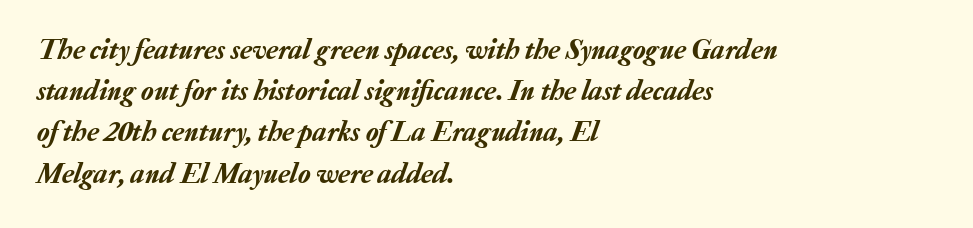
Q: Is the text italic (slanted)? A: Yes, it leans right by about 20 degrees.
Q: Is the text underlined? A: No.
Q: How is the paragraph aligned? A: Left-aligned.
Q: Is the spacing between letters normal or unusually wide? A: Normal.
Q: Is the spacing between lines tight, normal or loose? A: Normal.
Q: Width (condensed, normal, or wide)? A: Normal.
Q: Stroke contrast? A: Low.
Q: x-height? A: Medium.
Q: Monospaced? A: No.
